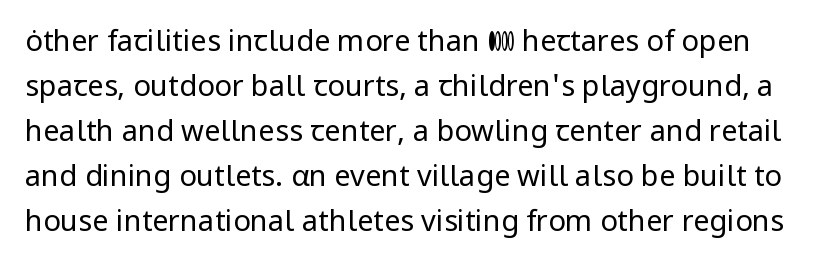
{"serif": "no", "italic": "no", "bold": "no", "weight": "regular", "width": "normal", "stroke_contrast": "low", "x_height": "medium", "monospaced": "no", "underline": "no", "line_spacing": "normal", "line_spacing_ratio": 1.55, "letter_spacing": "normal", "letter_spacing_em": 0.0, "glyph_px": 29}
